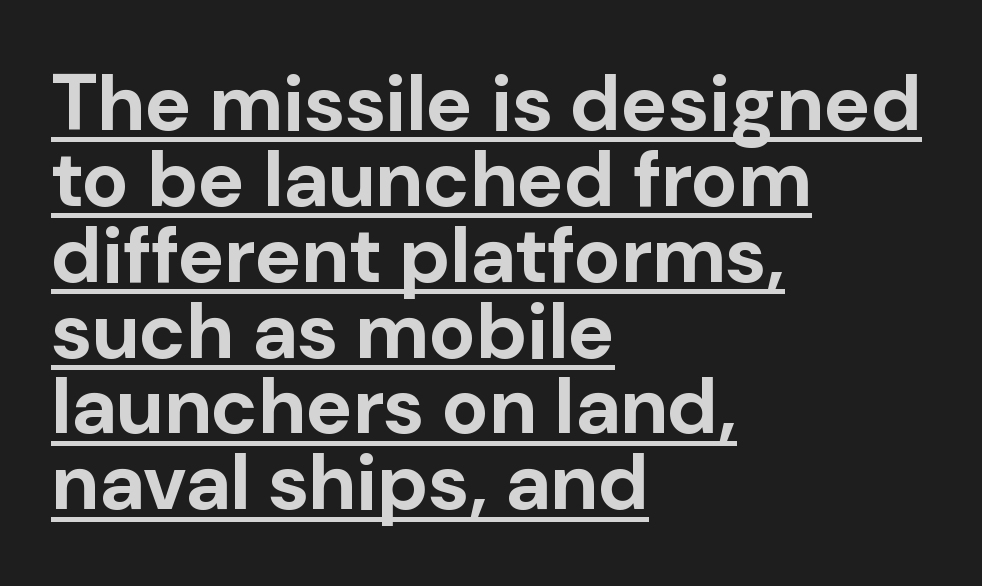
The image shows 79 px bold sans-serif type, upright; set left-aligned, tight line spacing (0.96x), normal letter spacing, underlined; low stroke contrast and a medium x-height.
